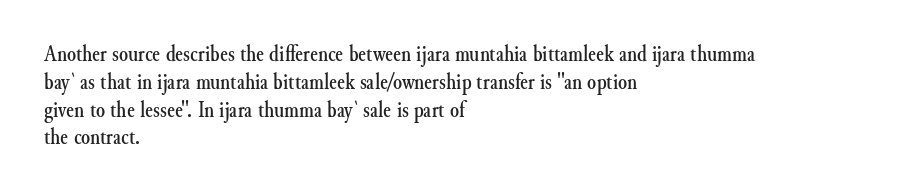
{"italic": "no", "underline": "no", "align": "left", "line_spacing_ratio": 1.21, "letter_spacing": "normal", "letter_spacing_em": 0.0, "glyph_px": 23}
